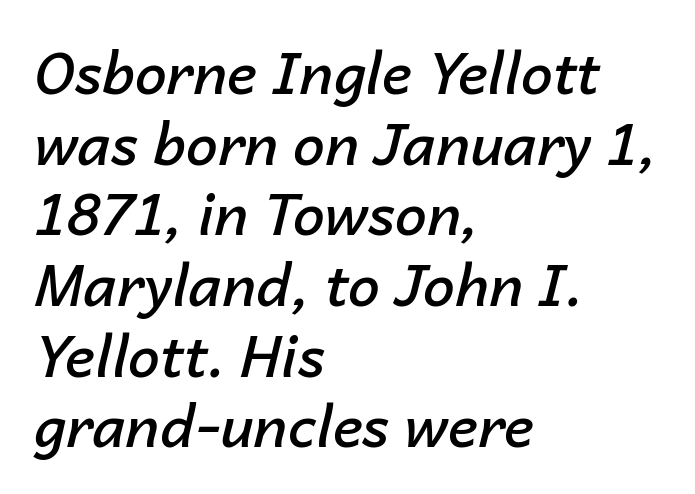
{"italic": "yes", "lean": "right", "slant_degrees": 14, "bold": "semi", "weight": "semibold", "width": "normal", "stroke_contrast": "low", "x_height": "medium", "monospaced": "no", "underline": "no", "align": "left", "line_spacing_ratio": 1.24, "letter_spacing": "normal", "letter_spacing_em": 0.0, "glyph_px": 57}
